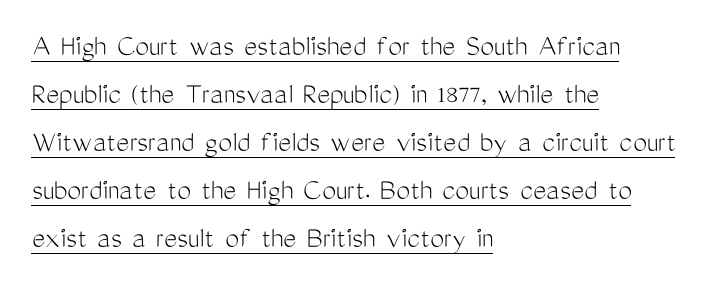
{"serif": "no", "italic": "no", "bold": "no", "weight": "light", "width": "condensed", "stroke_contrast": "medium", "x_height": "medium", "monospaced": "no", "underline": "yes", "align": "left", "line_spacing": "normal", "line_spacing_ratio": 1.55, "letter_spacing": "normal", "letter_spacing_em": 0.0, "glyph_px": 31}
